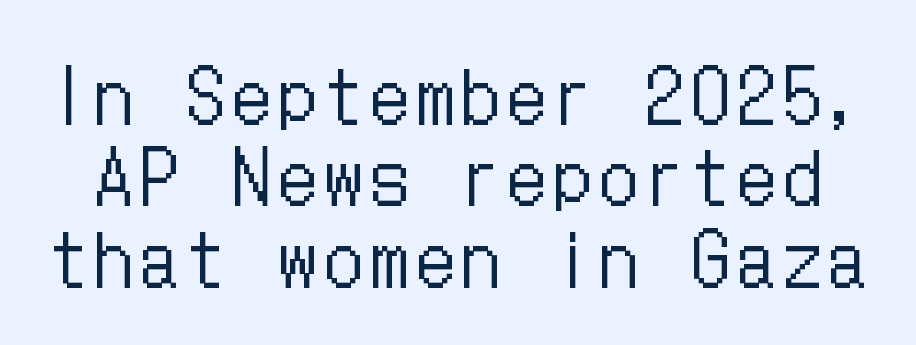
{"italic": "no", "bold": "no", "weight": "regular", "width": "condensed", "stroke_contrast": "low", "x_height": "medium", "underline": "no", "line_spacing": "tight", "line_spacing_ratio": 1.1, "glyph_px": 74}
